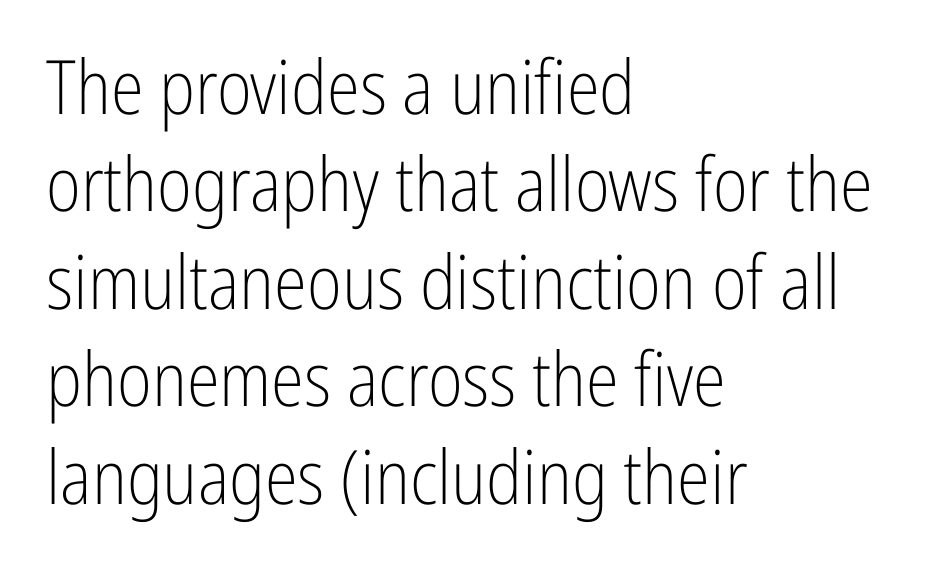
The type sits square on the baseline with zero lean. Counters stay open thanks to moderate or lighter strokes. Each line starts at the same left margin while the right side varies. Lines of text with bare space underneath. The tracking reads as untouched default to a designer's eye. Varying glyph widths throughout — classic text-font behaviour.
